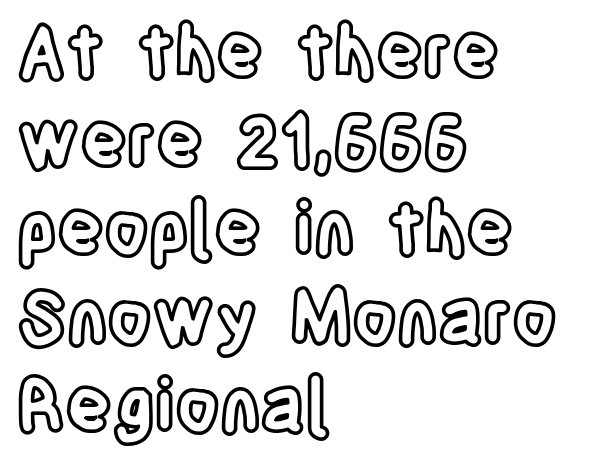
Q: Is the text italic (slanted)? A: No, it is upright.
Q: Is the text underlined? A: No.
Q: How is the paragraph aligned? A: Left-aligned.
Q: Is the spacing between letters normal or unusually wide? A: Normal.
Q: Width (condensed, normal, or wide)? A: Condensed.
Q: x-height? A: Large.
Q: Monospaced? A: No.
